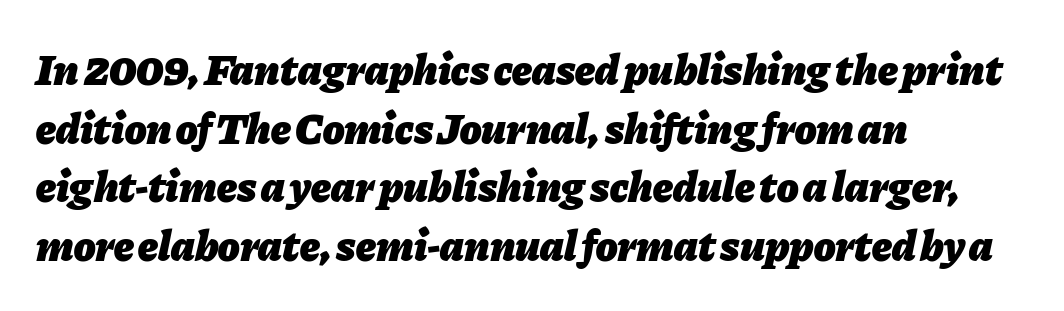
The image shows 44 px heavy type, italic (leaning right); set left-aligned, normal line spacing (1.33x), normal letter spacing, not underlined; low stroke contrast and a medium x-height.
